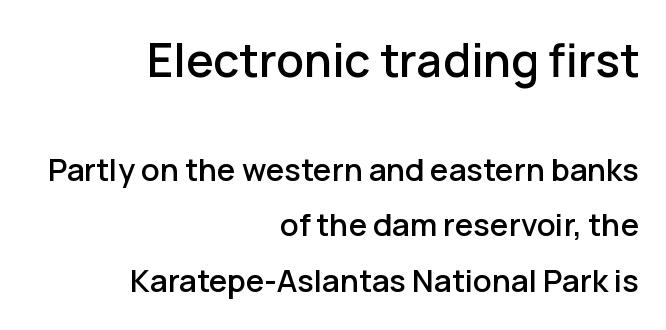
Q: Is the text italic (slanted)? A: No, it is upright.
Q: Is the typeface a serif or a sans-serif typeface? A: Sans-serif.
Q: Is the text underlined? A: No.
Q: How is the paragraph aligned? A: Right-aligned.
Q: Is the spacing between letters normal or unusually wide? A: Normal.
Q: Which block of text is set in a larger size, the first (top) or the second (bottom)? A: The first (top) one.
Q: Width (condensed, normal, or wide)? A: Normal.
Q: Stroke contrast? A: Low.
Q: x-height? A: Medium.
Q: Monospaced? A: No.
